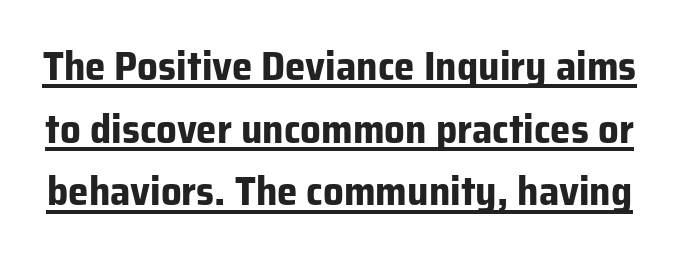
Character widths vary here, with narrow letters taking less room than wide ones. This rendering leaves character spacing at its baseline value. Notice how a bar underscores the lettering throughout. The axis of the letterforms is exactly vertical. Pretty heavy lettering here — definitely bold. Leading: standard.
